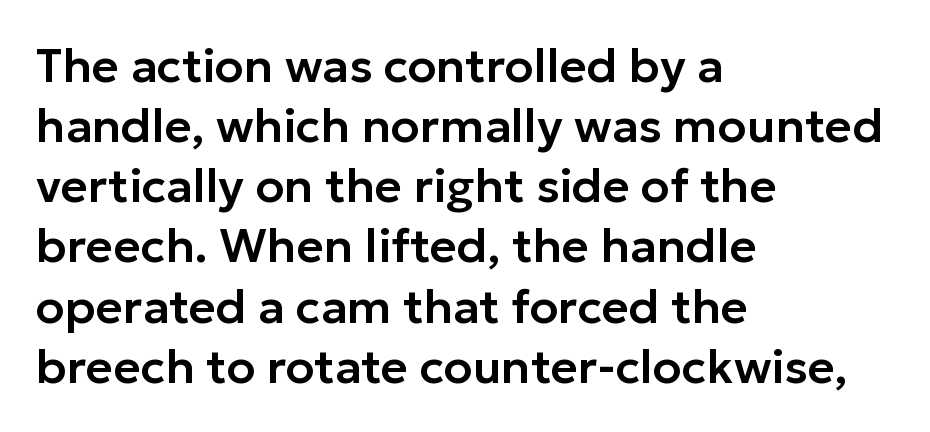
Posture: vertical. These lines are rendered in a variable-pitch font. Type style note: lacks serifs. The passage shown has conventional tracking throughout. Bare-footed words on every line.
